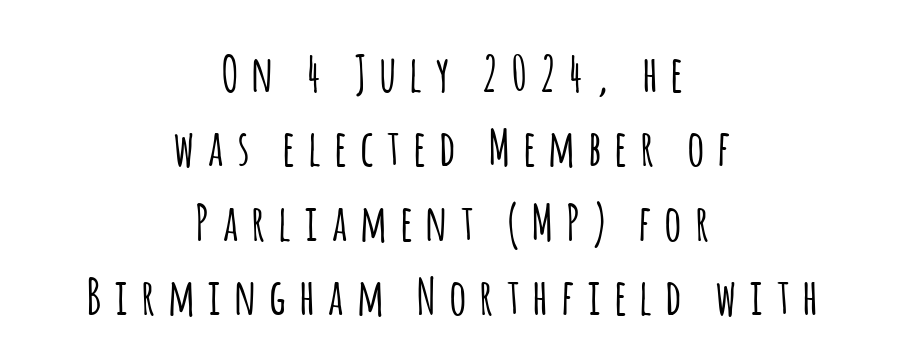
Clear beneath every line of the passage. Teacher's note: observe the equal gaps on both sides — that is centered alignment. Characters remain perfectly vertical along every line. In terms of letterspacing, this is a distinctly airy, spread setting. What's the leading like? Ordinary, nothing unusual.
